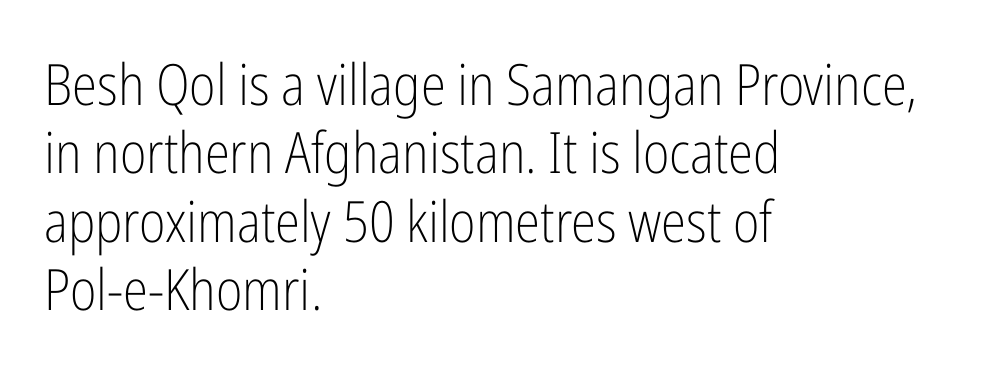
Q: Is the text bold? A: No.
Q: Is the text italic (slanted)? A: No, it is upright.
Q: Is the typeface a serif or a sans-serif typeface? A: Sans-serif.
Q: Is the text underlined? A: No.
Q: How is the paragraph aligned? A: Left-aligned.
Q: Is the spacing between letters normal or unusually wide? A: Normal.
Q: Width (condensed, normal, or wide)? A: Condensed.
Q: Stroke contrast? A: Low.
Q: x-height? A: Medium.
Q: Monospaced? A: No.
